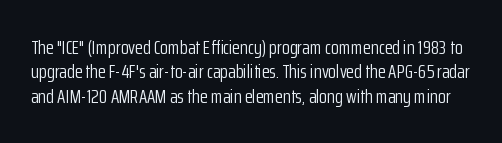
{"italic": "no", "bold": "no", "underline": "no", "line_spacing_ratio": 1.22, "letter_spacing": "normal", "letter_spacing_em": 0.0, "glyph_px": 20}
